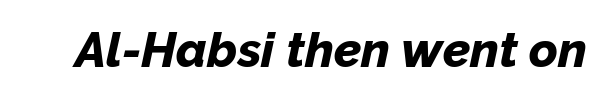
The image shows 49 px bold type, italic (leaning right); set normal letter spacing, not underlined; low stroke contrast and a medium x-height.
